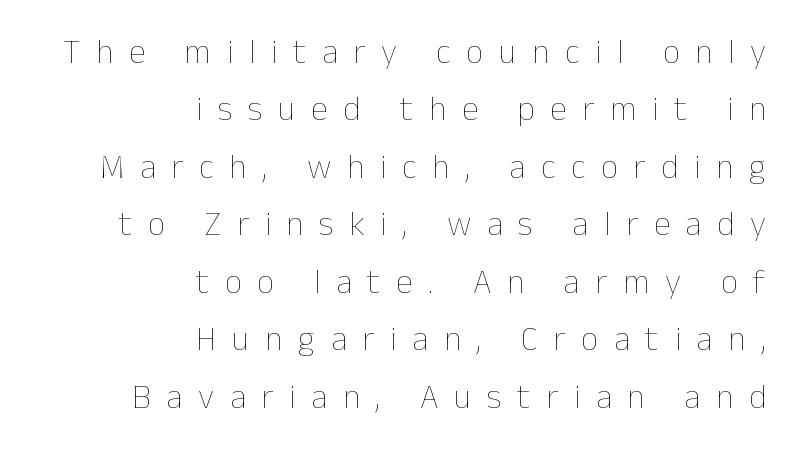
Q: Is the text bold? A: No.
Q: Is the text italic (slanted)? A: No, it is upright.
Q: Is the text underlined? A: No.
Q: How is the paragraph aligned? A: Right-aligned.
Q: Is the spacing between letters normal or unusually wide? A: Unusually wide.
Q: Is the spacing between lines tight, normal or loose? A: Normal.
Q: Width (condensed, normal, or wide)? A: Normal.
Q: Stroke contrast? A: Low.
Q: x-height? A: Medium.
Q: Monospaced? A: No.
